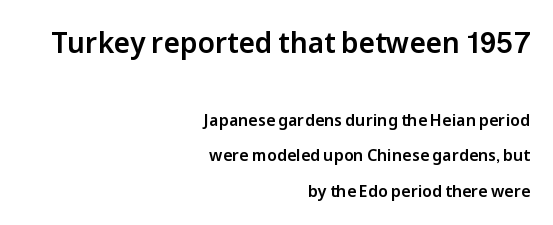
Visually, the top section dominates because its glyphs are scaled up. Check where the strokes stop: nothing finishes them off — pure sans. Anything drawn beneath the words? Only blank space. Right-aligned paragraph, ragged on the left. Ordinary non-slanted type is in use. Line spacing here is loose.
